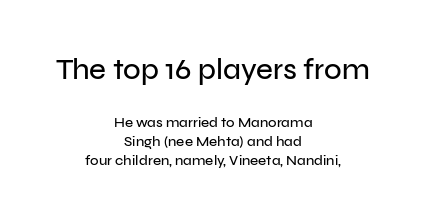
The image shows 29 px sans-serif type, upright; set centered, normal line spacing (1.34x), normal letter spacing, not underlined; the first (top) block is 2.07x larger; low stroke contrast and a medium x-height.
